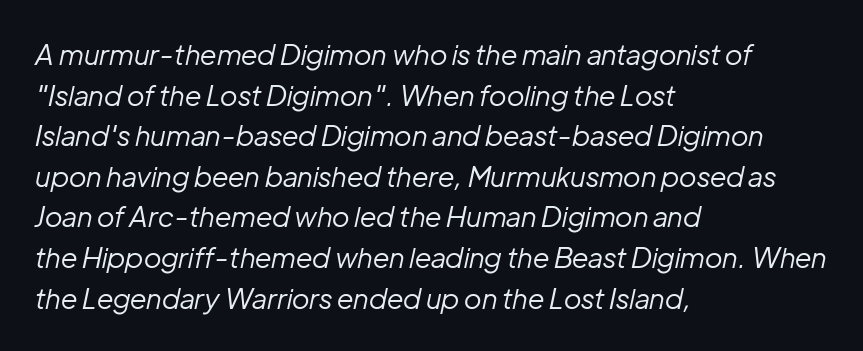
{"italic": "yes", "lean": "right", "slant_degrees": 12, "bold": "no", "weight": "regular", "width": "normal", "stroke_contrast": "low", "x_height": "medium", "monospaced": "no", "underline": "no", "align": "left", "line_spacing": "normal", "line_spacing_ratio": 1.45, "letter_spacing": "normal", "letter_spacing_em": 0.0, "glyph_px": 28}
